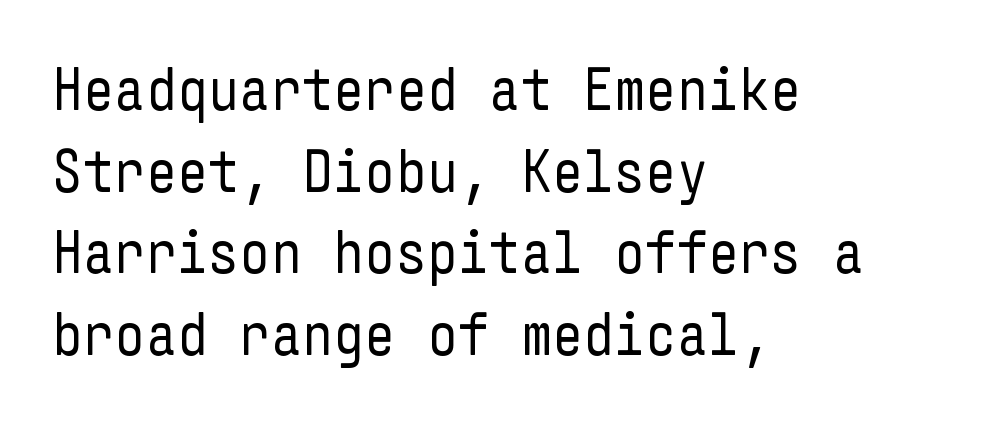
The image shows 61 px regular-weight, condensed sans-serif type, upright; set left-aligned, normal line spacing (1.34x), normal letter spacing, not underlined; low stroke contrast and a medium x-height.
